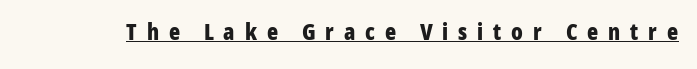
{"italic": "no", "bold": "yes", "underline": "yes", "letter_spacing": "wide", "letter_spacing_em": 0.43, "glyph_px": 23}
